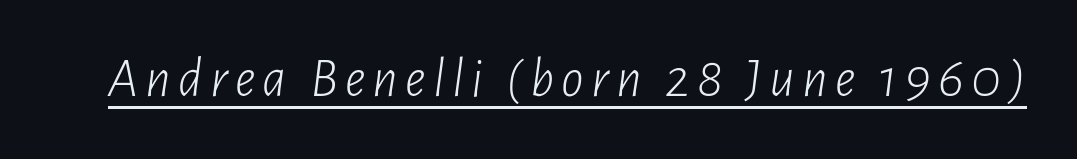
Q: Is the text bold? A: No.
Q: Is the text italic (slanted)? A: Yes, it leans right by about 7 degrees.
Q: Is the text underlined? A: Yes.
Q: Width (condensed, normal, or wide)? A: Condensed.
Q: Stroke contrast? A: Low.
Q: x-height? A: Medium.
Q: Monospaced? A: No.
